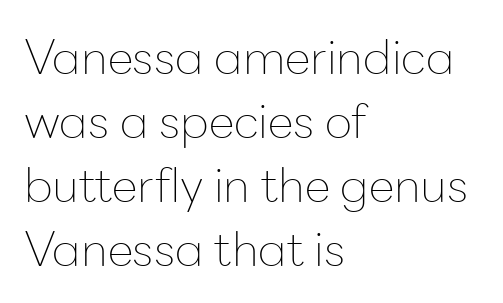
{"serif": "no", "italic": "no", "bold": "no", "weight": "thin", "width": "normal", "stroke_contrast": "low", "x_height": "medium", "monospaced": "no", "underline": "no", "align": "left", "line_spacing": "normal", "line_spacing_ratio": 1.36, "letter_spacing": "normal", "letter_spacing_em": 0.0, "glyph_px": 47}
